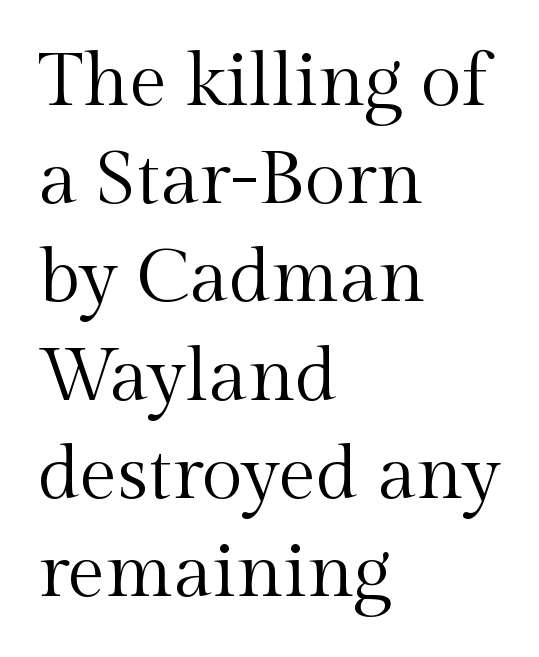
Q: Is the text bold? A: No.
Q: Is the text italic (slanted)? A: No, it is upright.
Q: Is the typeface a serif or a sans-serif typeface? A: Serif.
Q: Is the text underlined? A: No.
Q: How is the paragraph aligned? A: Left-aligned.
Q: Is the spacing between letters normal or unusually wide? A: Normal.
Q: Is the spacing between lines tight, normal or loose? A: Normal.
Q: Width (condensed, normal, or wide)? A: Normal.
Q: x-height? A: Medium.
Q: Monospaced? A: No.
